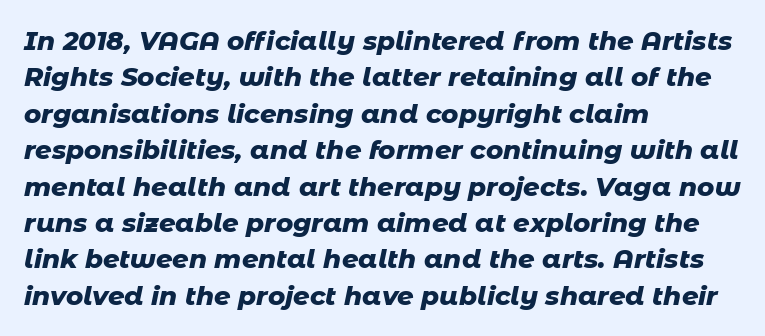
{"italic": "yes", "lean": "right", "slant_degrees": 11, "bold": "yes", "underline": "no", "align": "left", "line_spacing": "normal", "line_spacing_ratio": 1.4, "letter_spacing": "normal", "letter_spacing_em": 0.0, "glyph_px": 26}
